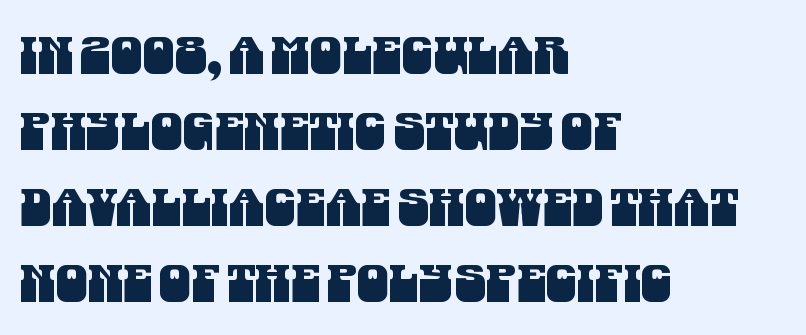
Q: Is the typeface a serif or a sans-serif typeface? A: Sans-serif.
Q: Is the text underlined? A: No.
Q: How is the paragraph aligned? A: Left-aligned.
Q: Is the spacing between letters normal or unusually wide? A: Normal.
Q: Is the spacing between lines tight, normal or loose? A: Normal.
Q: Width (condensed, normal, or wide)? A: Condensed.
Q: Stroke contrast? A: Medium.
Q: x-height? A: Large.
Q: Monospaced? A: No.
